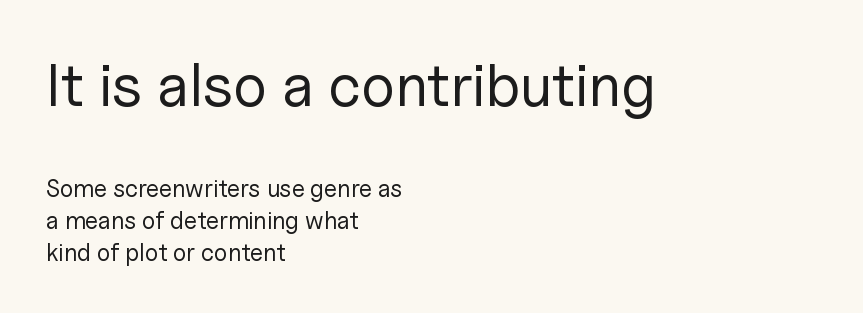
Q: Is the text bold? A: No.
Q: Is the text italic (slanted)? A: No, it is upright.
Q: Is the typeface a serif or a sans-serif typeface? A: Sans-serif.
Q: Is the text underlined? A: No.
Q: How is the paragraph aligned? A: Left-aligned.
Q: Is the spacing between letters normal or unusually wide? A: Normal.
Q: Is the spacing between lines tight, normal or loose? A: Normal.
Q: Which block of text is set in a larger size, the first (top) or the second (bottom)? A: The first (top) one.
Q: Width (condensed, normal, or wide)? A: Normal.
Q: Stroke contrast? A: Low.
Q: x-height? A: Medium.
Q: Monospaced? A: No.
